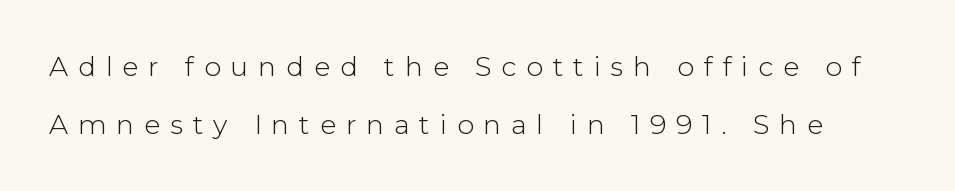
Caption: face not bold, strokes unweighted. In terms of posture, this sample is upright. The passage shown stacks its lines with a broad gap. Has an underline been added? It has not. The letterforms stand isolated, each surrounded by extra space.
